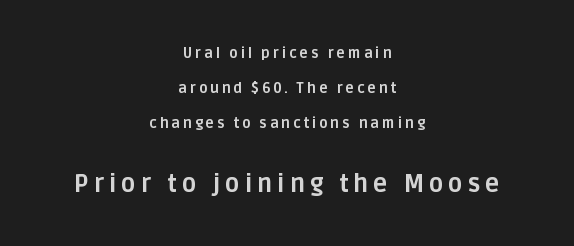
The image shows 24 px bold type, upright; set centered, loose line spacing (2.5x), unusually wide letter spacing (+0.21 em), not underlined; the second (bottom) block is 1.71x larger.
